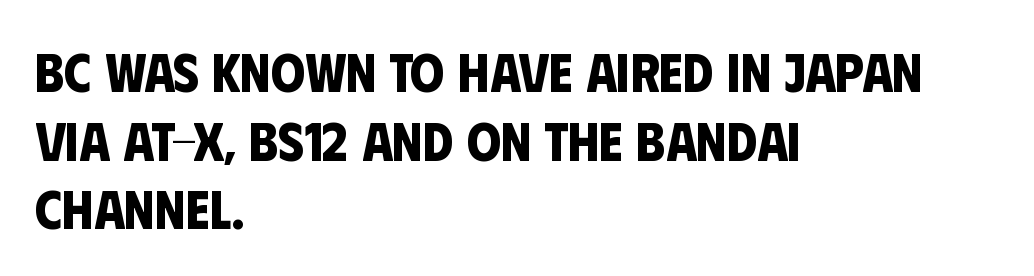
Between one letter and the next there's only the usual sliver of space. Interline gaps are of average width in this sample. Rule under the text: the space is simply empty. The type family on display is of the sans-serif kind.
